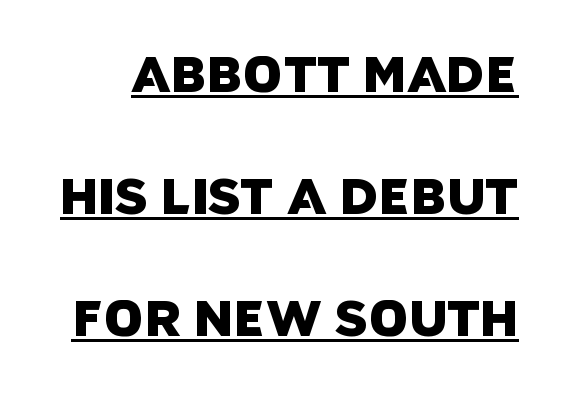
{"serif": "no", "width": "normal", "stroke_contrast": "low", "x_height": "large", "monospaced": "no", "underline": "yes", "line_spacing": "loose", "line_spacing_ratio": 2.44, "letter_spacing": "normal", "letter_spacing_em": 0.0, "glyph_px": 50}
